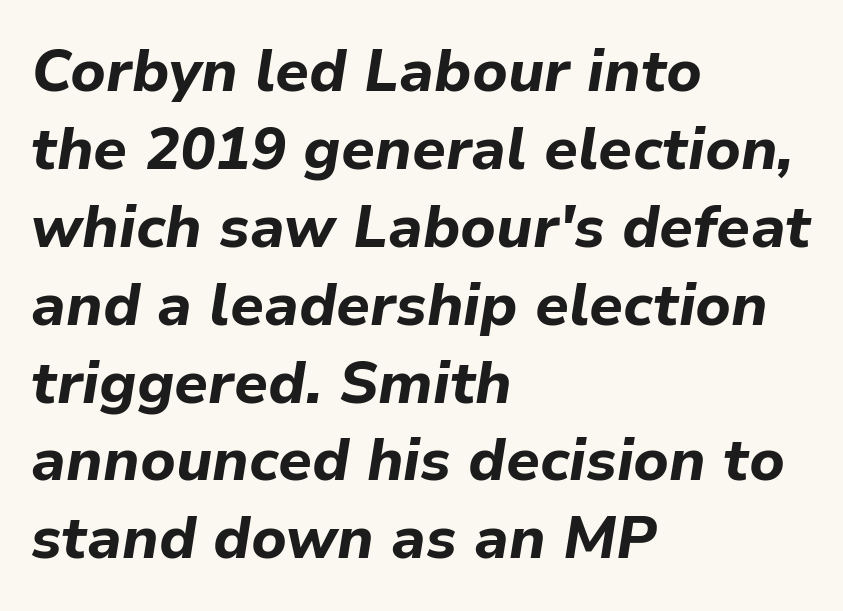
Compared with a centered layout, this one pins lines to the left instead. The line texture is even and compact thanks to regular tracking. Does the weight exceed regular? Yes, all the way to bold. Is this a fixed-width face? No — the glyphs have proportional, varying widths. The baseline area is clear. The passage shown leans; its letterforms are oblique.
